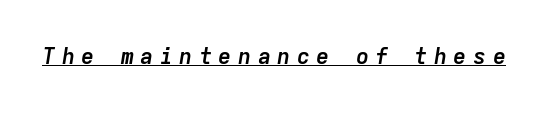
The image shows 22 px bold type, italic (leaning right); set unusually wide letter spacing (+0.29 em), underlined.
